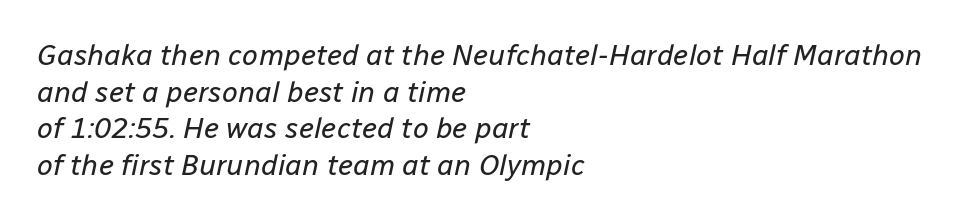
{"italic": "yes", "lean": "right", "slant_degrees": 12, "bold": "no", "weight": "regular", "width": "normal", "stroke_contrast": "low", "x_height": "medium", "monospaced": "no", "underline": "no", "align": "left", "line_spacing": "normal", "line_spacing_ratio": 1.26, "letter_spacing": "normal", "letter_spacing_em": 0.0, "glyph_px": 29}
